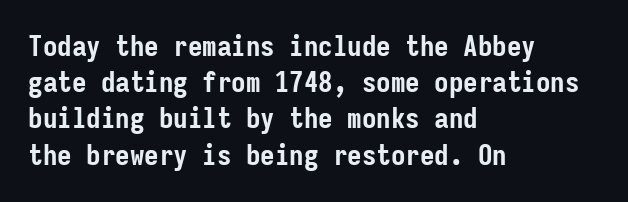
Q: Is the text bold? A: Yes.
Q: Is the text italic (slanted)? A: No, it is upright.
Q: Is the typeface a serif or a sans-serif typeface? A: Sans-serif.
Q: Is the text underlined? A: No.
Q: How is the paragraph aligned? A: Left-aligned.
Q: Is the spacing between letters normal or unusually wide? A: Normal.
Q: Is the spacing between lines tight, normal or loose? A: Normal.
Q: Width (condensed, normal, or wide)? A: Condensed.
Q: Stroke contrast? A: Low.
Q: x-height? A: Medium.
Q: Monospaced? A: Yes.
